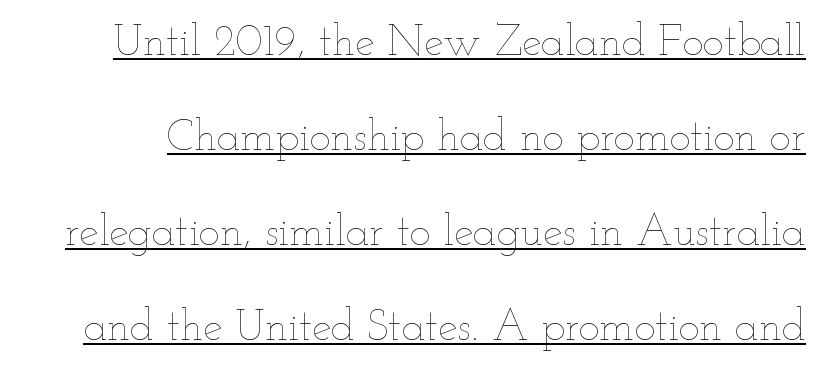
{"italic": "no", "bold": "no", "weight": "thin", "width": "wide", "stroke_contrast": "low", "x_height": "small", "monospaced": "no", "underline": "yes", "line_spacing": "loose", "line_spacing_ratio": 2.16, "letter_spacing": "normal", "letter_spacing_em": 0.0, "glyph_px": 44}
